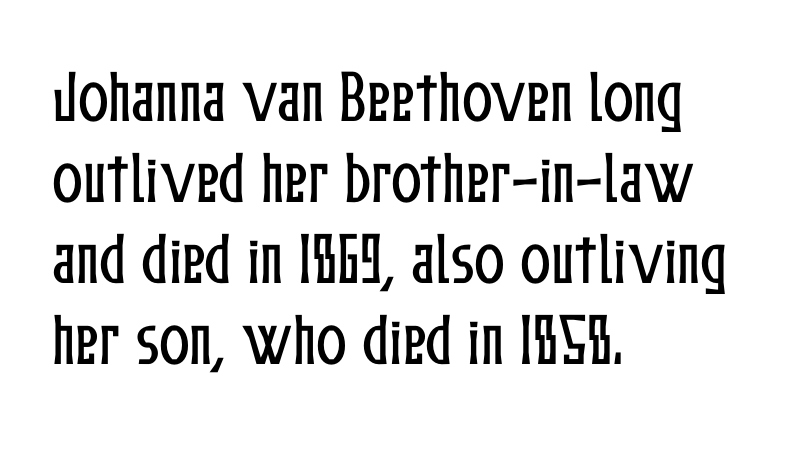
{"italic": "no", "width": "condensed", "stroke_contrast": "low", "x_height": "medium", "monospaced": "no", "underline": "no", "align": "left", "line_spacing": "normal", "line_spacing_ratio": 1.42, "letter_spacing": "normal", "letter_spacing_em": 0.0, "glyph_px": 57}
